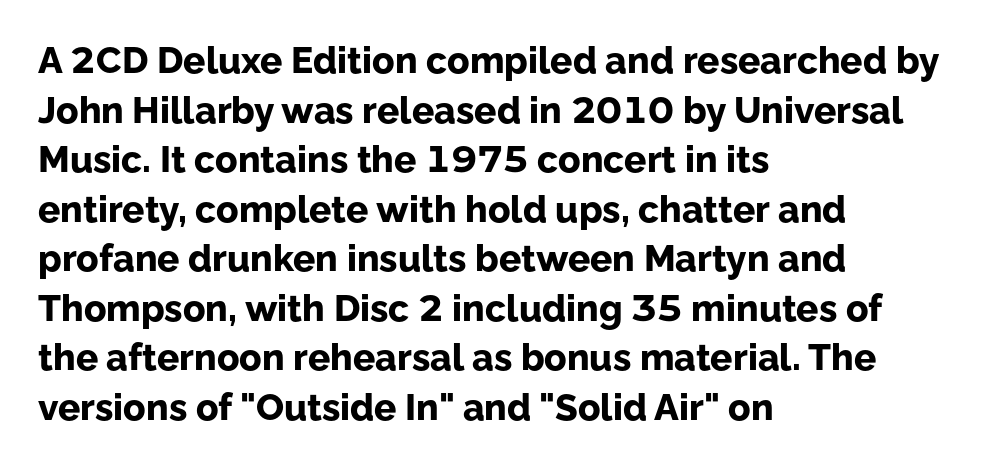
A normal amount of white space separates one row of letters from the next. The strip under each line holds only bare page. The lettering stays uniformly vertical, giving the passage a roman look. A typesetter would call this zero additional tracking. A typesetter would call this proportional, since set widths differ per character.
